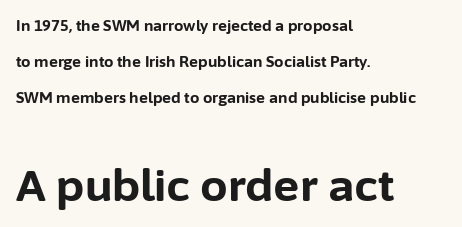
Q: Is the text bold? A: Yes.
Q: Is the text italic (slanted)? A: No, it is upright.
Q: Is the typeface a serif or a sans-serif typeface? A: Sans-serif.
Q: Is the text underlined? A: No.
Q: How is the paragraph aligned? A: Left-aligned.
Q: Is the spacing between letters normal or unusually wide? A: Normal.
Q: Is the spacing between lines tight, normal or loose? A: Loose.
Q: Which block of text is set in a larger size, the first (top) or the second (bottom)? A: The second (bottom) one.
Q: Width (condensed, normal, or wide)? A: Normal.
Q: Stroke contrast? A: Low.
Q: x-height? A: Medium.
Q: Monospaced? A: No.
